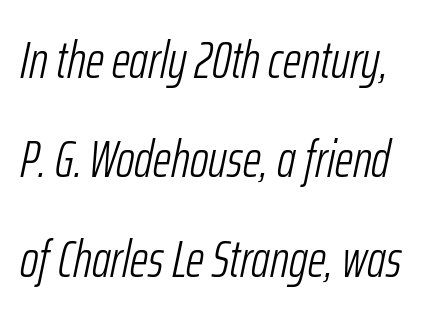
Looks like regular typesetting: each glyph gets only the width it needs. Compared with typical body copy, the letter spacing here is the same. No extra ink here — the face is not bold. Honestly, there is no underline to notice here at all.
